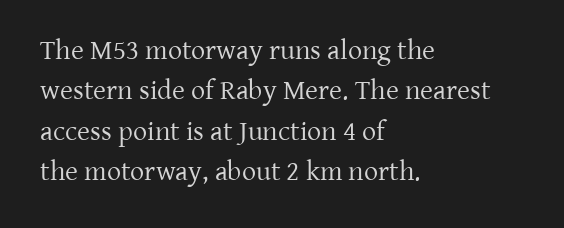
The image shows 28 px regular-weight serif type, upright; set left-aligned, normal line spacing (1.44x), normal letter spacing, not underlined; low stroke contrast and a medium x-height.
